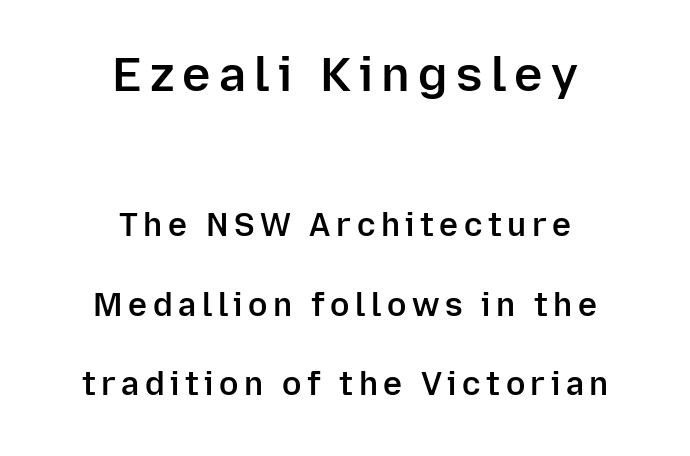
{"serif": "no", "italic": "no", "bold": "semi", "weight": "semibold", "width": "normal", "stroke_contrast": "low", "x_height": "medium", "monospaced": "no", "underline": "no", "align": "center", "line_spacing": "loose", "line_spacing_ratio": 2.48, "larger_block": "first", "size_ratio": 1.5, "glyph_px": 48}
